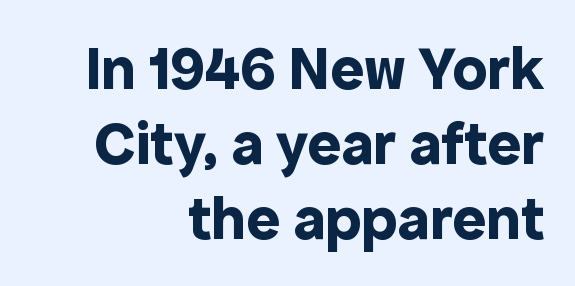
{"serif": "no", "italic": "no", "bold": "yes", "weight": "bold", "width": "normal", "x_height": "medium", "monospaced": "no", "underline": "no", "align": "right", "line_spacing_ratio": 1.19, "letter_spacing": "normal", "letter_spacing_em": 0.0, "glyph_px": 63}
